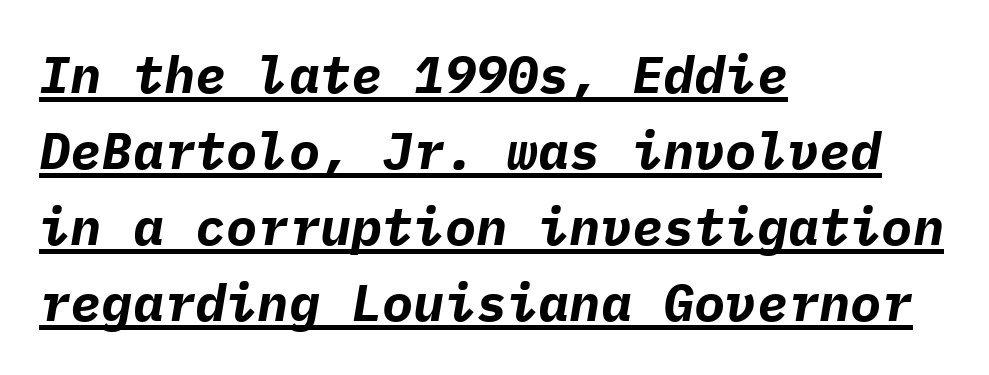
{"italic": "yes", "lean": "right", "slant_degrees": 9, "bold": "yes", "weight": "bold", "width": "normal", "stroke_contrast": "low", "x_height": "medium", "monospaced": "yes", "underline": "yes", "align": "left", "line_spacing": "normal", "line_spacing_ratio": 1.46, "letter_spacing": "normal", "letter_spacing_em": 0.0, "glyph_px": 52}
